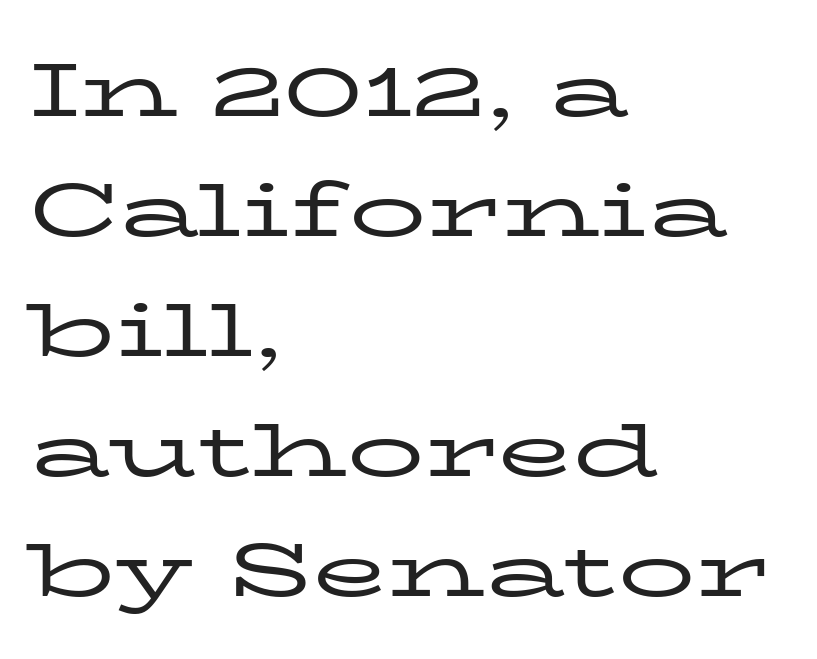
Characters follow at the spacing the type designer built in. Any mark beneath the type? The region is blank. Stroke terminals: seriffed. Italic: no, the glyphs are upright roman.
